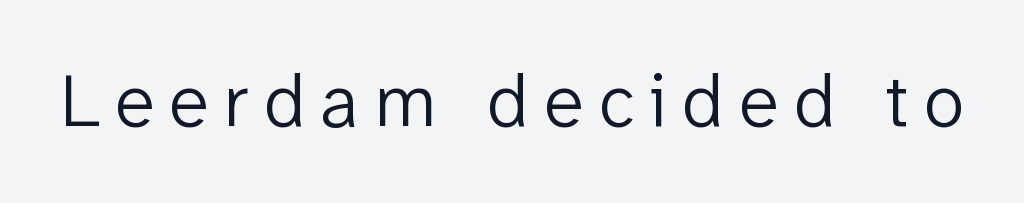
{"serif": "no", "italic": "no", "bold": "no", "weight": "light", "width": "normal", "stroke_contrast": "low", "x_height": "medium", "monospaced": "no", "underline": "no", "letter_spacing": "wide", "letter_spacing_em": 0.21, "glyph_px": 74}
